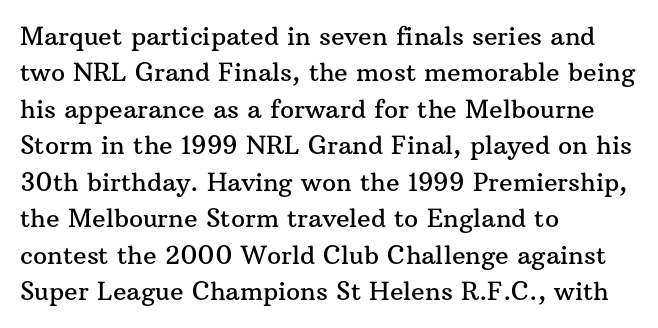
Plain, unruled lines of type. The type is set solid horizontally, with unmodified tracking. Tall strokes in this sample are plumb rather than angled. Regarding leading, the lines here are spaced in the standard way.
